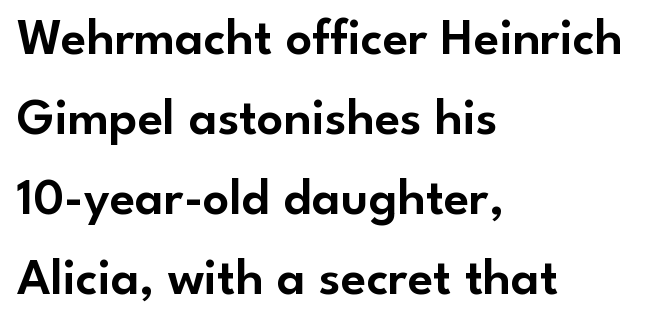
The image shows 52 px sans-serif type, upright; set left-aligned, normal line spacing (1.54x), normal letter spacing, not underlined; low stroke contrast and a small x-height.
